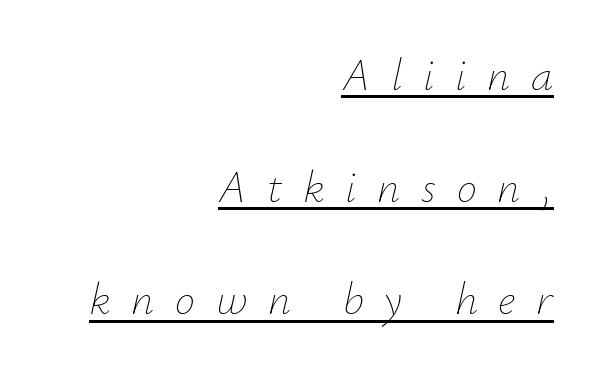
{"italic": "yes", "lean": "right", "slant_degrees": 12, "bold": "no", "weight": "thin", "width": "normal", "stroke_contrast": "low", "x_height": "small", "monospaced": "no", "underline": "yes", "align": "right", "line_spacing": "loose", "line_spacing_ratio": 2.49, "letter_spacing": "wide", "letter_spacing_em": 0.46, "glyph_px": 45}
